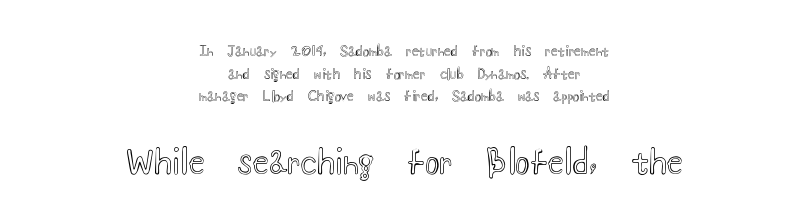
The image shows 33 px wide type, upright; set centered, normal line spacing (1.62x), normal letter spacing, not underlined; the second (bottom) block is 2.36x larger; a small x-height.
